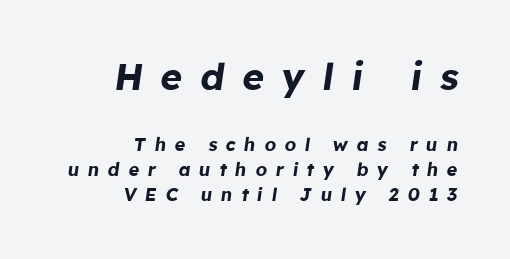
Successive baselines arrive at the customary interval. These lines have a slow, spaced-out rhythm from letter to letter. Type without underlining. The face used here is proportionally spaced, like ordinary book or web type. Every letter is thick-stroked: bold, no question. Slant detected: the letters are inclined.
